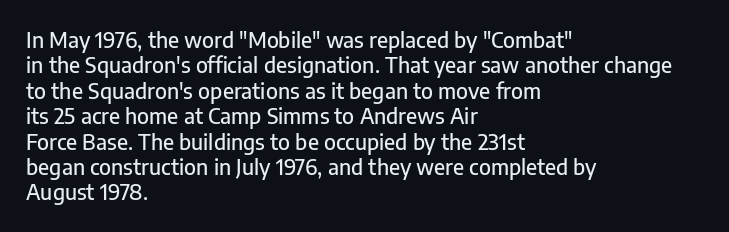
Q: Is the text italic (slanted)? A: No, it is upright.
Q: Is the text underlined? A: No.
Q: How is the paragraph aligned? A: Left-aligned.
Q: Is the spacing between letters normal or unusually wide? A: Normal.
